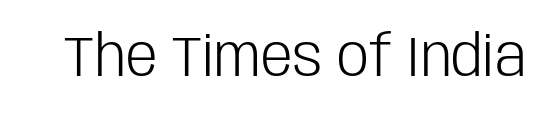
Q: Is the text bold? A: No.
Q: Is the text italic (slanted)? A: No, it is upright.
Q: Is the typeface a serif or a sans-serif typeface? A: Sans-serif.
Q: Is the text underlined? A: No.
Q: Is the spacing between letters normal or unusually wide? A: Normal.
Q: Width (condensed, normal, or wide)? A: Condensed.
Q: Stroke contrast? A: Low.
Q: x-height? A: Large.
Q: Monospaced? A: No.
